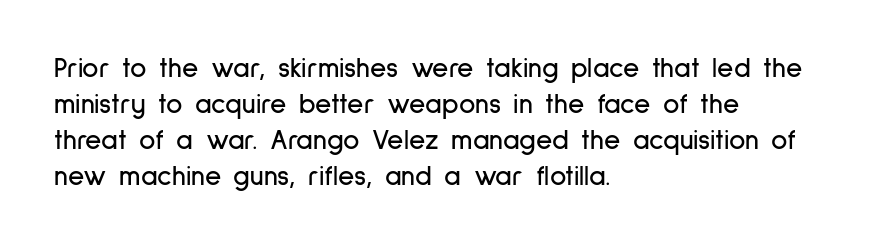
The image shows 28 px condensed sans-serif type, upright; set left-aligned, normal line spacing (1.29x), normal letter spacing, not underlined; low stroke contrast and a medium x-height.
